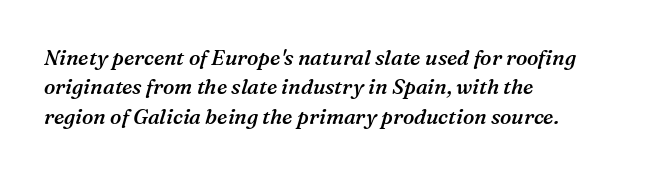
The image shows 21 px text type, italic (leaning right); set left-aligned, normal line spacing (1.4x), normal letter spacing, not underlined.
